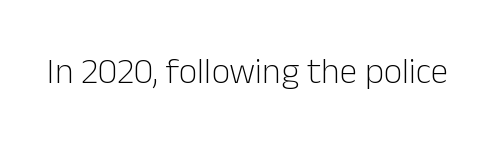
{"serif": "no", "italic": "no", "bold": "no", "weight": "light", "width": "normal", "stroke_contrast": "low", "x_height": "medium", "monospaced": "no", "underline": "no", "letter_spacing": "normal", "letter_spacing_em": 0.0, "glyph_px": 36}
